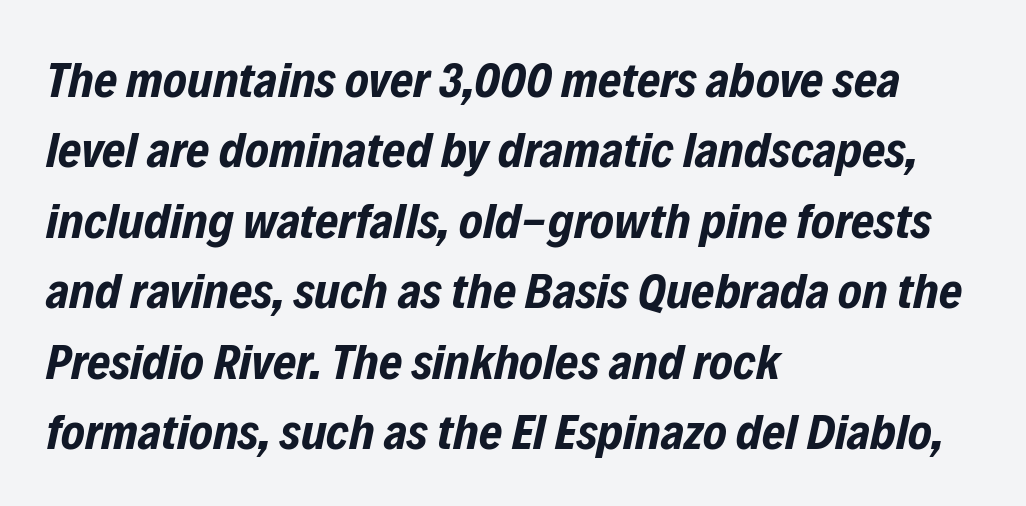
The image shows 50 px bold, condensed type, italic (leaning right); set left-aligned, normal line spacing (1.41x), normal letter spacing, not underlined; low stroke contrast and a medium x-height.
